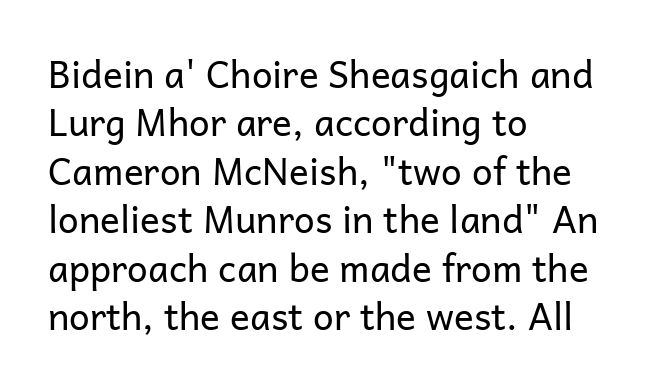
Q: Is the text bold? A: No.
Q: Is the text italic (slanted)? A: No, it is upright.
Q: Is the typeface a serif or a sans-serif typeface? A: Sans-serif.
Q: Is the text underlined? A: No.
Q: How is the paragraph aligned? A: Left-aligned.
Q: Is the spacing between letters normal or unusually wide? A: Normal.
Q: Is the spacing between lines tight, normal or loose? A: Normal.
Q: Width (condensed, normal, or wide)? A: Normal.
Q: Stroke contrast? A: Low.
Q: x-height? A: Medium.
Q: Monospaced? A: No.
